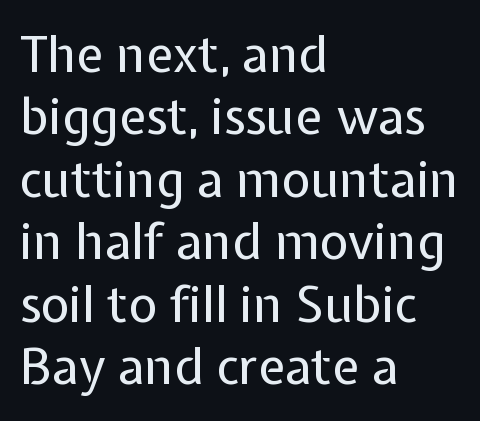
Descenders are the only things crossing below the line. Compared with typical paragraphs, the rows here are spaced about the same. Character widths vary here, with narrow letters taking less room than wide ones. This sample is left-justified, so line endings fall wherever the words run out.
